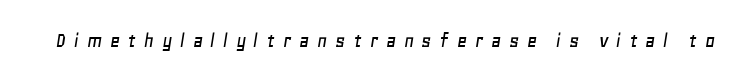
Q: Is the text italic (slanted)? A: Yes, it leans right by about 11 degrees.
Q: Is the text underlined? A: No.
Q: Is the spacing between letters normal or unusually wide? A: Unusually wide.
